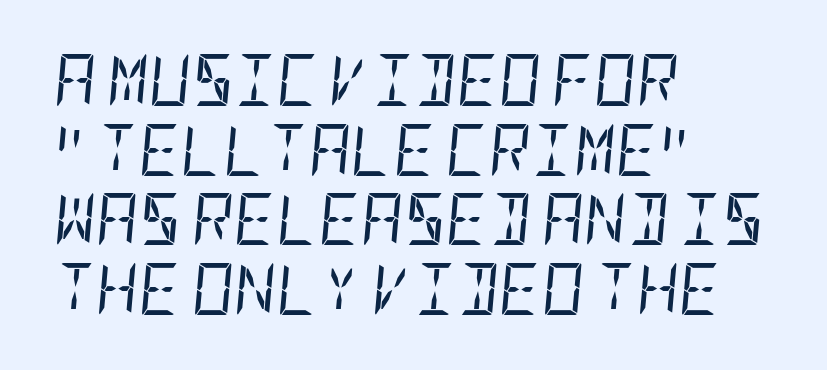
{"italic": "yes", "lean": "right", "slant_degrees": 5, "bold": "no", "weight": "regular", "width": "condensed", "stroke_contrast": "low", "x_height": "large", "underline": "no", "align": "left", "line_spacing": "normal", "line_spacing_ratio": 1.34, "letter_spacing": "normal", "letter_spacing_em": 0.0, "glyph_px": 52}
